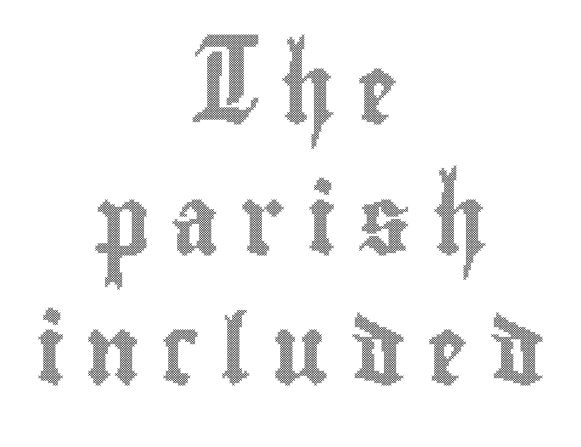
The image shows 68 px condensed type, upright; set centered, loose line spacing (1.92x), unusually wide letter spacing (+0.31 em), not underlined; a small x-height.
